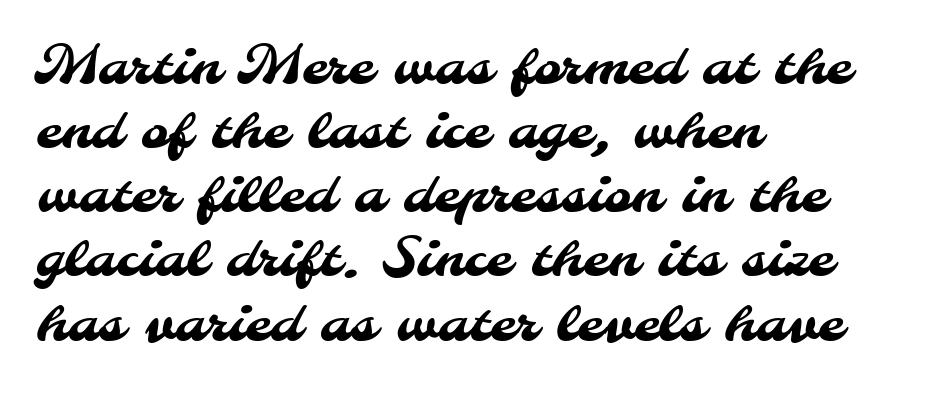
{"serif": "no", "width": "normal", "stroke_contrast": "medium", "x_height": "small", "monospaced": "no", "underline": "no", "align": "left", "line_spacing_ratio": 1.21, "letter_spacing": "normal", "letter_spacing_em": 0.0, "glyph_px": 53}
